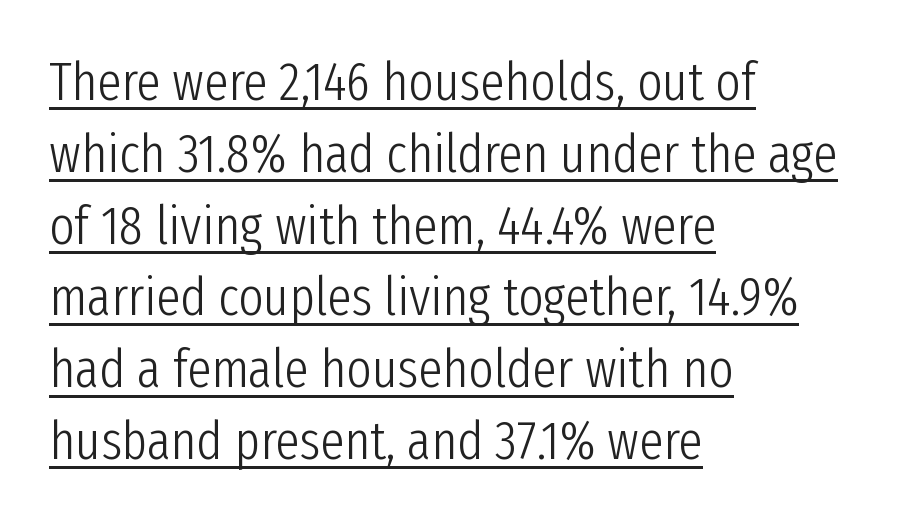
Q: Is the text bold? A: No.
Q: Is the text italic (slanted)? A: No, it is upright.
Q: Is the typeface a serif or a sans-serif typeface? A: Sans-serif.
Q: Is the text underlined? A: Yes.
Q: How is the paragraph aligned? A: Left-aligned.
Q: Is the spacing between letters normal or unusually wide? A: Normal.
Q: Is the spacing between lines tight, normal or loose? A: Normal.
Q: Width (condensed, normal, or wide)? A: Condensed.
Q: Stroke contrast? A: Low.
Q: x-height? A: Medium.
Q: Monospaced? A: No.
